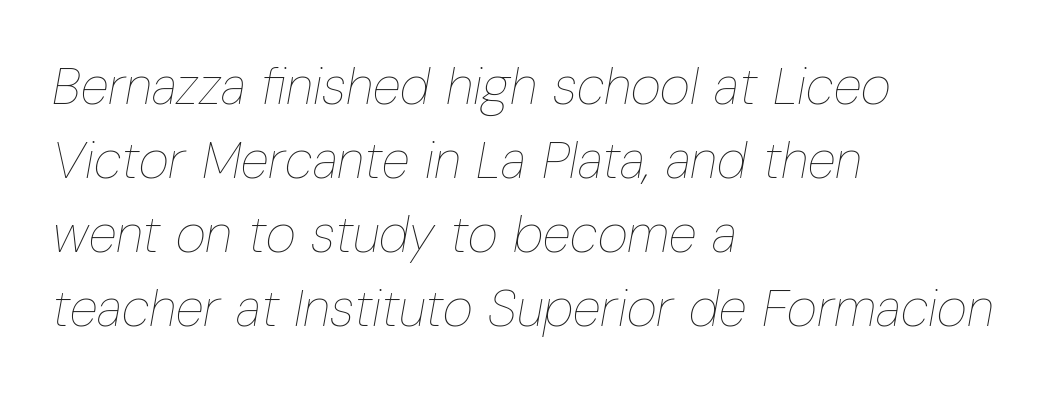
These lines stack with their left ends in a neat column. A light-to-regular cut is what we see here. Descender tails drop into unmarked territory. The rendering uses natural spacing where letterforms have individual widths. These lines sit exactly where default settings would place them.
